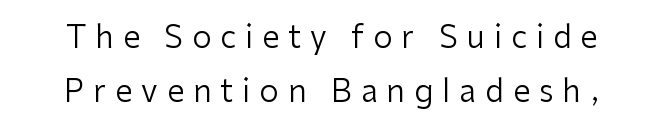
{"serif": "no", "italic": "no", "bold": "no", "weight": "regular", "width": "normal", "stroke_contrast": "low", "x_height": "medium", "monospaced": "no", "underline": "no", "align": "center", "line_spacing_ratio": 1.73, "letter_spacing": "wide", "letter_spacing_em": 0.29, "glyph_px": 31}
